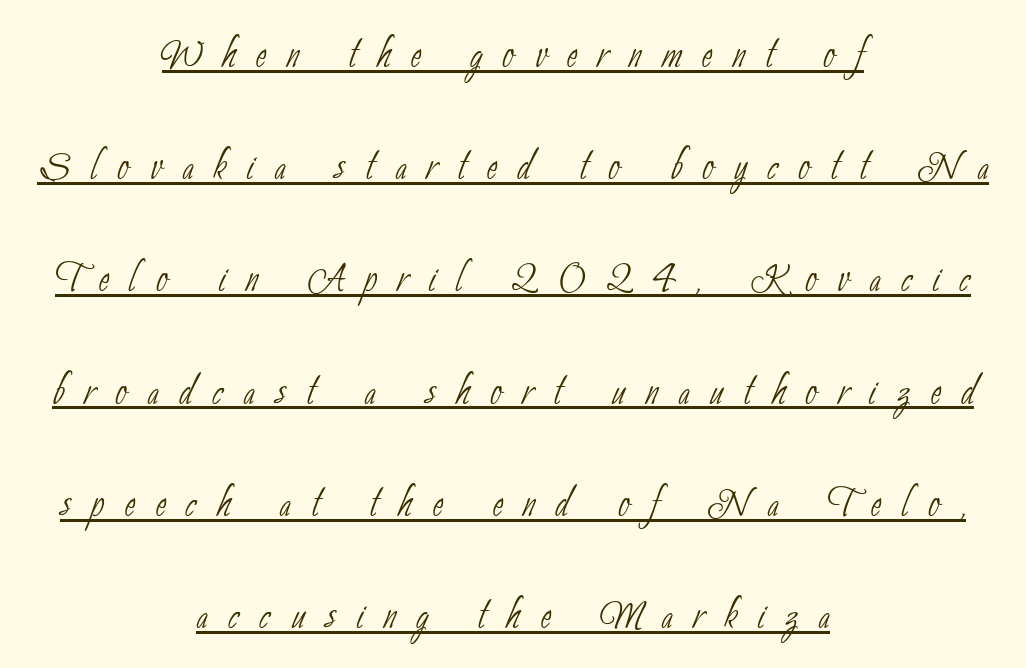
Q: Is the text bold? A: No.
Q: Is the typeface a serif or a sans-serif typeface? A: Sans-serif.
Q: Is the text underlined? A: Yes.
Q: How is the paragraph aligned? A: Centered.
Q: Is the spacing between letters normal or unusually wide? A: Unusually wide.
Q: Is the spacing between lines tight, normal or loose? A: Loose.
Q: Width (condensed, normal, or wide)? A: Condensed.
Q: Stroke contrast? A: Low.
Q: x-height? A: Small.
Q: Monospaced? A: No.
